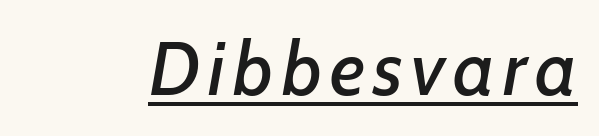
Note the varied advance widths — an 'i' is clearly narrower than an 'm'. A typographer would call this underscored text. The lettering tilts uniformly, giving the passage an italic look.
